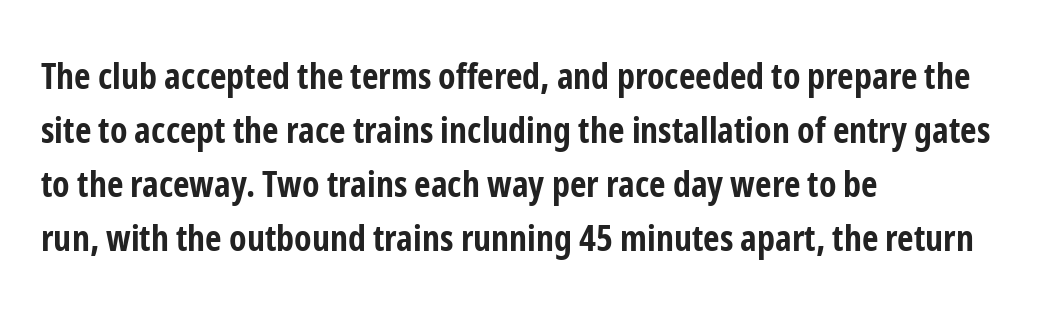
The image shows 36 px bold, condensed sans-serif type, upright; set left-aligned, normal line spacing (1.5x), normal letter spacing, not underlined; low stroke contrast and a medium x-height.
